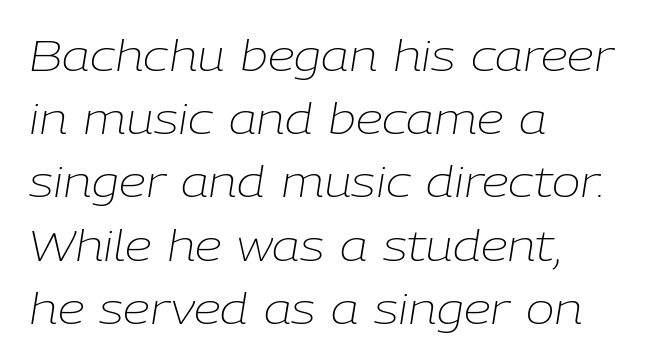
Q: Is the text bold? A: No.
Q: Is the text italic (slanted)? A: Yes, it leans right by about 9 degrees.
Q: Is the text underlined? A: No.
Q: How is the paragraph aligned? A: Left-aligned.
Q: Is the spacing between letters normal or unusually wide? A: Normal.
Q: Is the spacing between lines tight, normal or loose? A: Normal.
Q: Width (condensed, normal, or wide)? A: Normal.
Q: Stroke contrast? A: Low.
Q: x-height? A: Medium.
Q: Monospaced? A: No.
